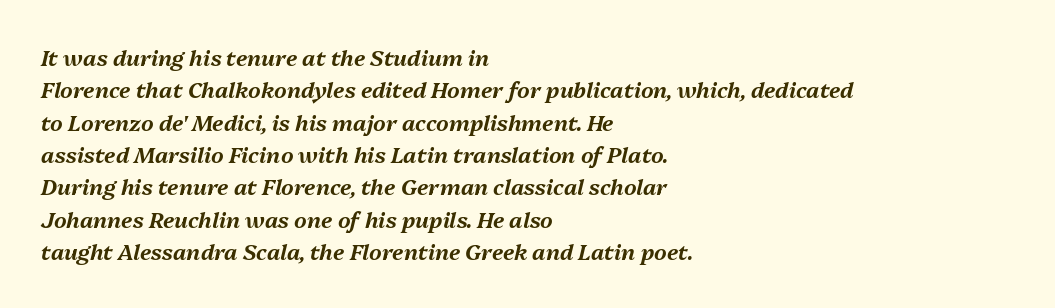
The image shows 22 px text type, italic (leaning right); set left-aligned, normal line spacing (1.47x), normal letter spacing, not underlined.
